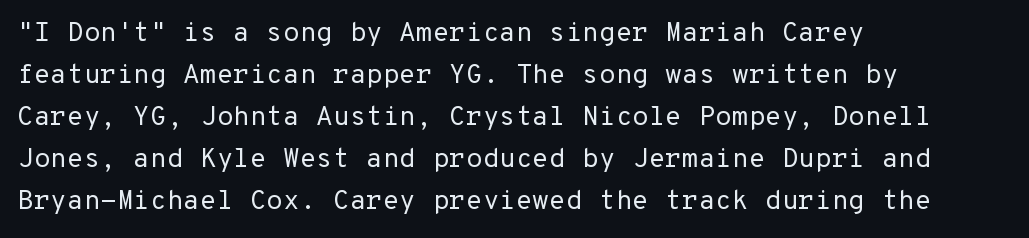
The image shows 27 px text type, upright; set left-aligned, normal line spacing (1.56x), normal letter spacing, not underlined.
